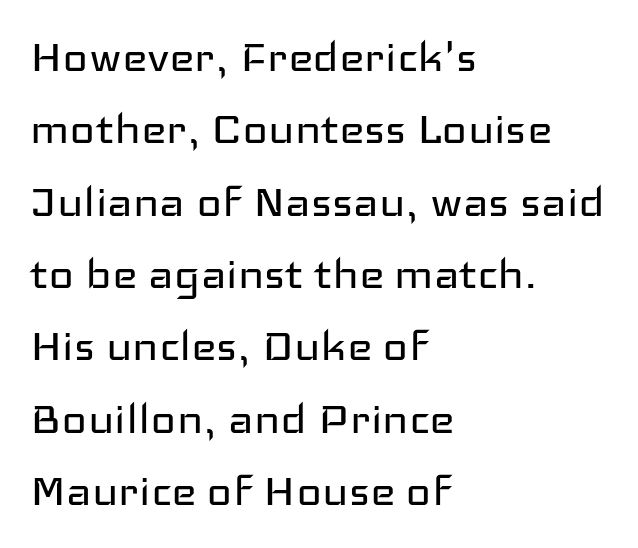
Ascenders rise straight up at ninety degrees. Honestly, there is no underline to notice here at all. Typeset ragged right — the left edge is the straight one. This is sans-serif lettering, the kind often seen on screens and signage. This rendering leaves character spacing at its baseline value. Caption: face not bold, strokes unweighted.
